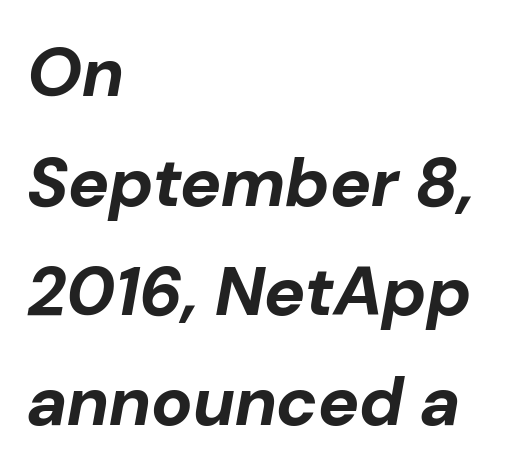
{"italic": "yes", "lean": "right", "slant_degrees": 10, "bold": "yes", "weight": "bold", "width": "normal", "stroke_contrast": "low", "x_height": "medium", "monospaced": "no", "underline": "no", "align": "left", "line_spacing": "normal", "line_spacing_ratio": 1.59, "letter_spacing": "normal", "letter_spacing_em": 0.0, "glyph_px": 69}
